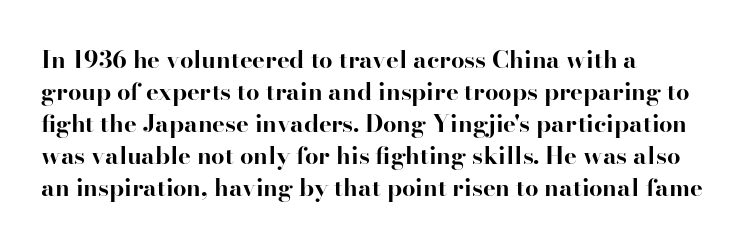
The image shows 24 px bold type, upright; set left-aligned, normal line spacing (1.33x), normal letter spacing, not underlined.
